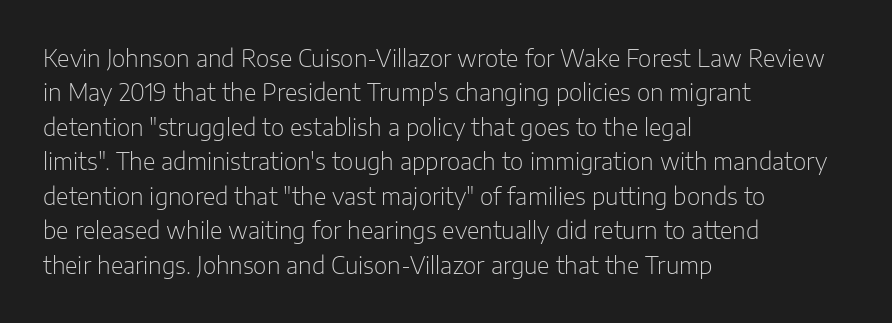
Q: Is the text bold? A: No.
Q: Is the text italic (slanted)? A: No, it is upright.
Q: Is the text underlined? A: No.
Q: How is the paragraph aligned? A: Left-aligned.
Q: Is the spacing between letters normal or unusually wide? A: Normal.
Q: Is the spacing between lines tight, normal or loose? A: Normal.
